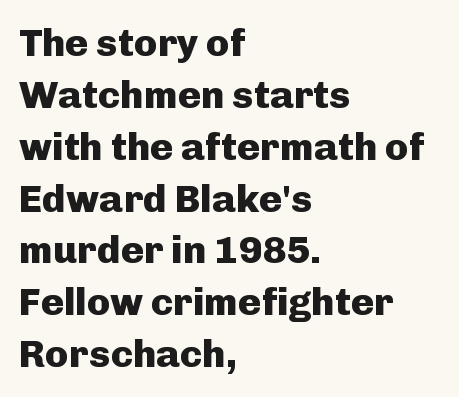
The image shows 39 px heavy sans-serif type, upright; set left-aligned, normal line spacing (1.33x), normal letter spacing, not underlined; low stroke contrast and a medium x-height.
